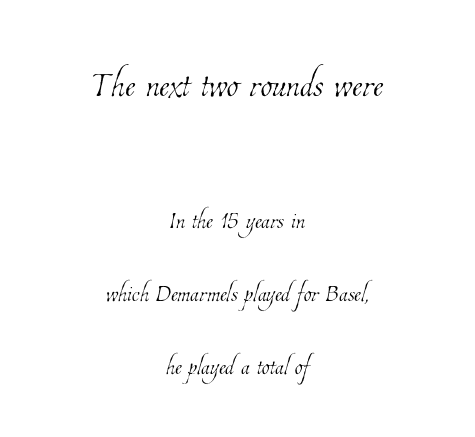
The image shows 48 px thin, condensed type; set centered, loose line spacing (2.27x), normal letter spacing, not underlined; the first (top) block is 1.5x larger; low stroke contrast and a medium x-height.
